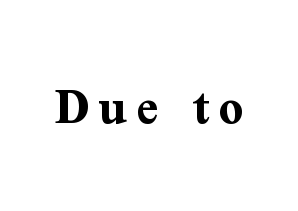
Q: Is the text bold? A: Yes.
Q: Is the text italic (slanted)? A: No, it is upright.
Q: Is the typeface a serif or a sans-serif typeface? A: Serif.
Q: Is the text underlined? A: No.
Q: Width (condensed, normal, or wide)? A: Normal.
Q: Stroke contrast? A: Medium.
Q: x-height? A: Medium.
Q: Monospaced? A: No.
